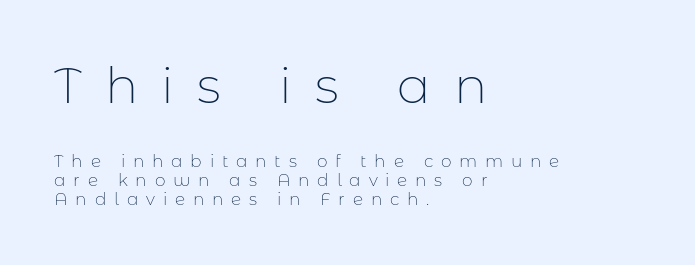
The image shows 50 px thin sans-serif type, upright; set left-aligned, tight line spacing (1.12x), unusually wide letter spacing (+0.46 em), not underlined; the first (top) block is 2.94x larger; low stroke contrast and a medium x-height.
